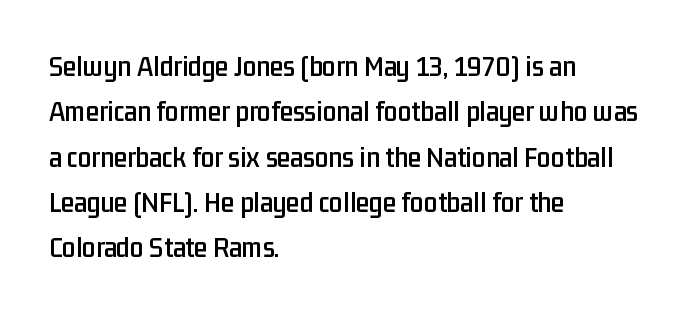
{"serif": "no", "italic": "no", "width": "condensed", "stroke_contrast": "low", "x_height": "medium", "monospaced": "no", "underline": "no", "align": "left", "line_spacing": "normal", "line_spacing_ratio": 1.51, "letter_spacing": "normal", "letter_spacing_em": 0.0, "glyph_px": 30}
